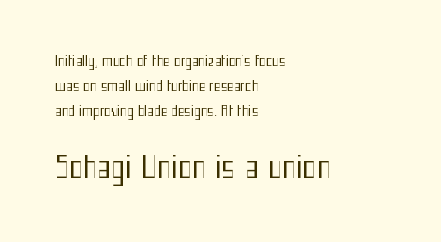
Q: Is the text bold? A: No.
Q: Is the text italic (slanted)? A: No, it is upright.
Q: Is the typeface a serif or a sans-serif typeface? A: Sans-serif.
Q: Is the text underlined? A: No.
Q: How is the paragraph aligned? A: Left-aligned.
Q: Is the spacing between letters normal or unusually wide? A: Normal.
Q: Which block of text is set in a larger size, the first (top) or the second (bottom)? A: The second (bottom) one.
Q: Width (condensed, normal, or wide)? A: Condensed.
Q: Stroke contrast? A: Medium.
Q: x-height? A: Medium.
Q: Monospaced? A: No.
